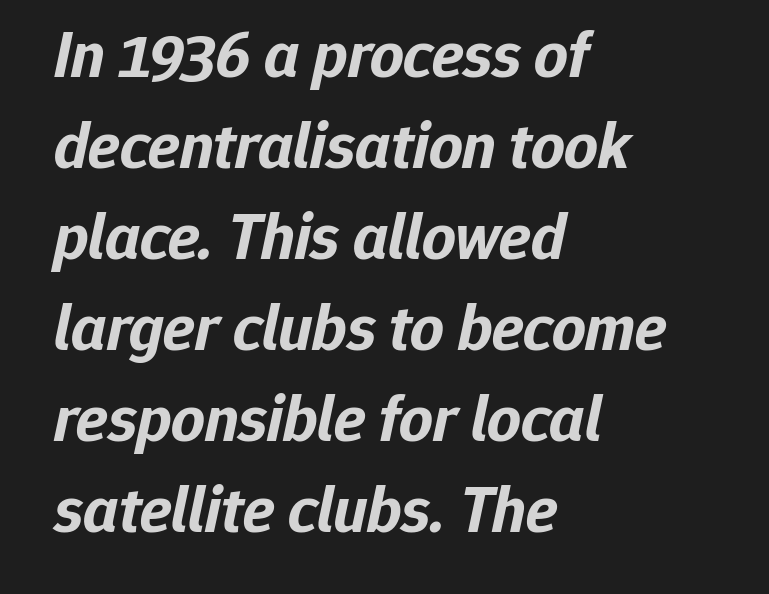
The image shows 66 px bold type, italic (leaning right); set left-aligned, normal line spacing (1.38x), normal letter spacing, not underlined; low stroke contrast and a medium x-height.
